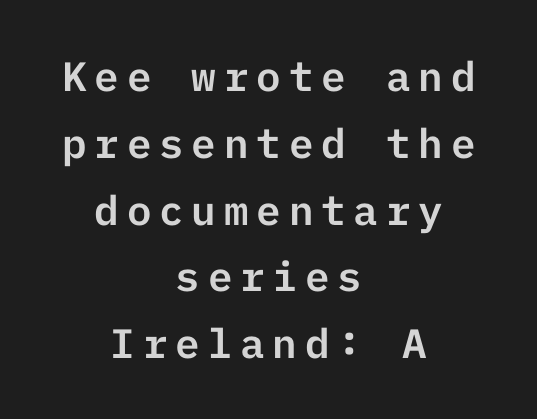
Clear beneath every line of the passage. Every stem runs plumb, perpendicular to the baseline. Caption: multi-line text, centered on the measure. Type style note: lacks serifs.
